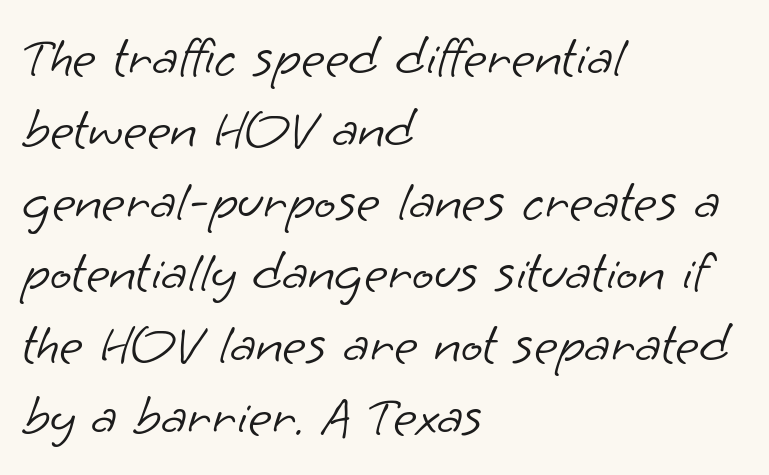
Q: Is the text bold? A: No.
Q: Is the typeface a serif or a sans-serif typeface? A: Sans-serif.
Q: Is the text underlined? A: No.
Q: How is the paragraph aligned? A: Left-aligned.
Q: Is the spacing between letters normal or unusually wide? A: Normal.
Q: Is the spacing between lines tight, normal or loose? A: Normal.
Q: Width (condensed, normal, or wide)? A: Normal.
Q: Stroke contrast? A: Low.
Q: x-height? A: Small.
Q: Monospaced? A: No.
